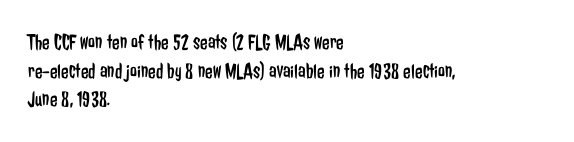
{"italic": "no", "bold": "no", "underline": "no", "align": "left", "line_spacing": "normal", "line_spacing_ratio": 1.3, "letter_spacing": "normal", "letter_spacing_em": 0.0, "glyph_px": 22}
